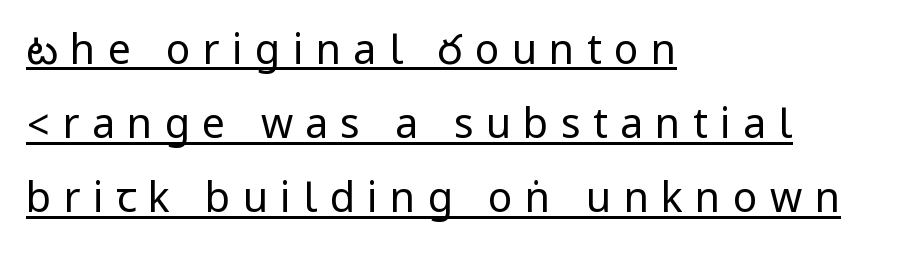
Caption: multi-line text, flush left, ragged right. When letters stand straight like this, we call the style roman or upright. Like a heading marked for emphasis, these lines bear an underscore. Does the type have serifs? No, each stem ends abruptly.
